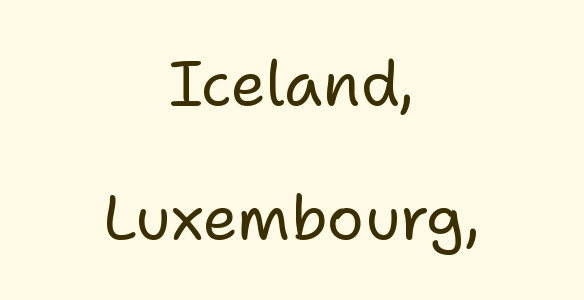
Characters remain perfectly vertical along every line. No chunkiness to these letters — they're not bold. Horizontal bands of white between lines are thick stripes. Nobody touched the tracking dial on this one. The zone under the glyphs is completely vacant.
